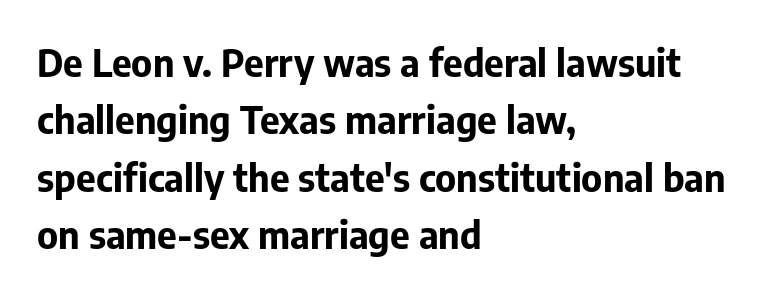
The image shows 38 px bold sans-serif type, upright; set left-aligned, normal line spacing (1.51x), normal letter spacing, not underlined; low stroke contrast and a medium x-height.
